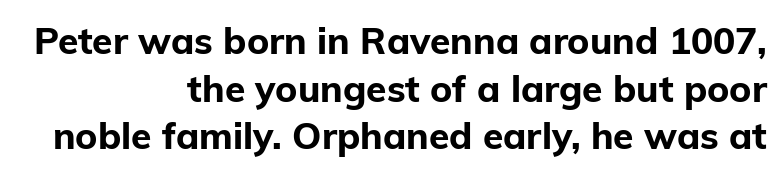
Q: Is the text bold? A: Yes.
Q: Is the text italic (slanted)? A: No, it is upright.
Q: Is the typeface a serif or a sans-serif typeface? A: Sans-serif.
Q: Is the text underlined? A: No.
Q: How is the paragraph aligned? A: Right-aligned.
Q: Is the spacing between letters normal or unusually wide? A: Normal.
Q: Is the spacing between lines tight, normal or loose? A: Normal.
Q: Width (condensed, normal, or wide)? A: Normal.
Q: Stroke contrast? A: Low.
Q: x-height? A: Medium.
Q: Monospaced? A: No.
